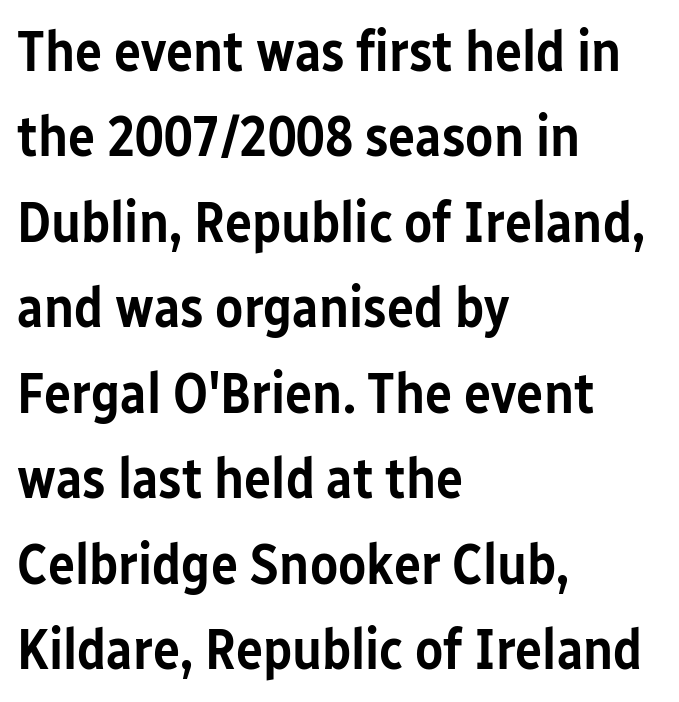
The image shows 57 px semibold, condensed sans-serif type, upright; set left-aligned, normal line spacing (1.5x), normal letter spacing, not underlined; low stroke contrast and a medium x-height.
